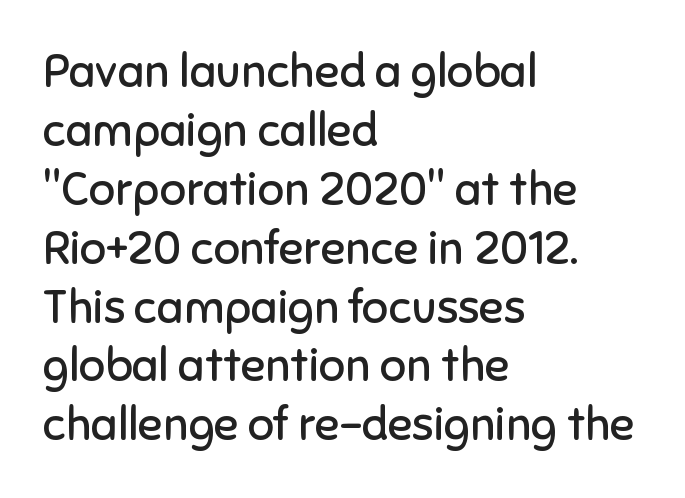
Q: Is the text bold? A: No.
Q: Is the text italic (slanted)? A: No, it is upright.
Q: Is the typeface a serif or a sans-serif typeface? A: Sans-serif.
Q: Is the text underlined? A: No.
Q: How is the paragraph aligned? A: Left-aligned.
Q: Is the spacing between letters normal or unusually wide? A: Normal.
Q: Is the spacing between lines tight, normal or loose? A: Normal.
Q: Width (condensed, normal, or wide)? A: Normal.
Q: Stroke contrast? A: Low.
Q: x-height? A: Medium.
Q: Monospaced? A: No.
